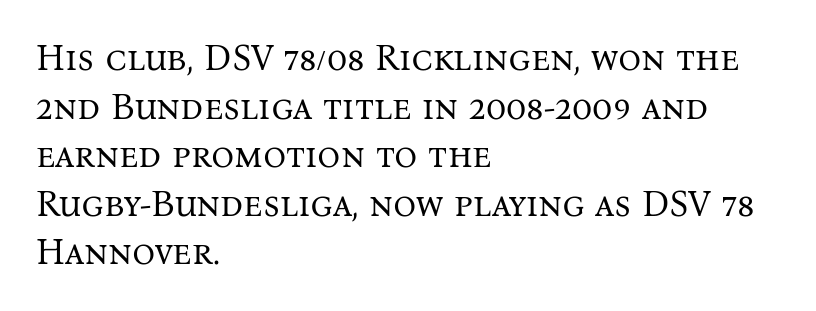
Q: Is the text bold? A: No.
Q: Is the text italic (slanted)? A: No, it is upright.
Q: Is the typeface a serif or a sans-serif typeface? A: Serif.
Q: Is the text underlined? A: No.
Q: How is the paragraph aligned? A: Left-aligned.
Q: Is the spacing between letters normal or unusually wide? A: Normal.
Q: Is the spacing between lines tight, normal or loose? A: Normal.
Q: Width (condensed, normal, or wide)? A: Normal.
Q: Stroke contrast? A: Medium.
Q: x-height? A: Medium.
Q: Monospaced? A: No.
